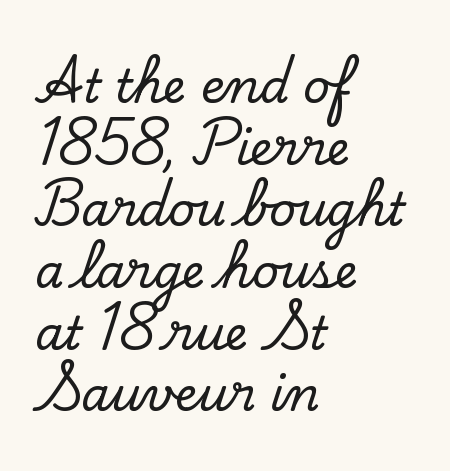
The image shows 46 px serif type; set left-aligned, normal line spacing (1.34x), normal letter spacing, not underlined; low stroke contrast and a small x-height.
